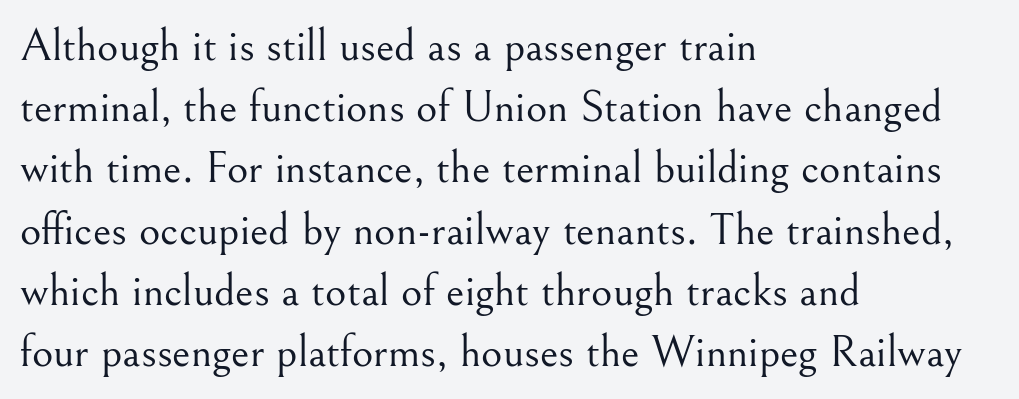
{"serif": "yes", "italic": "no", "bold": "no", "weight": "light", "width": "normal", "stroke_contrast": "medium", "x_height": "small", "monospaced": "no", "underline": "no", "align": "left", "line_spacing": "normal", "line_spacing_ratio": 1.33, "letter_spacing": "normal", "letter_spacing_em": 0.0, "glyph_px": 46}
